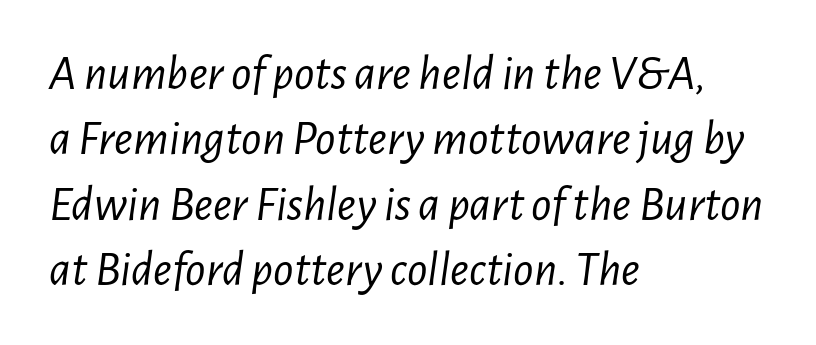
Q: Is the text bold? A: No.
Q: Is the text italic (slanted)? A: Yes, it leans right by about 7 degrees.
Q: Is the text underlined? A: No.
Q: How is the paragraph aligned? A: Left-aligned.
Q: Is the spacing between letters normal or unusually wide? A: Normal.
Q: Is the spacing between lines tight, normal or loose? A: Normal.
Q: Width (condensed, normal, or wide)? A: Condensed.
Q: Stroke contrast? A: Low.
Q: x-height? A: Medium.
Q: Monospaced? A: No.
